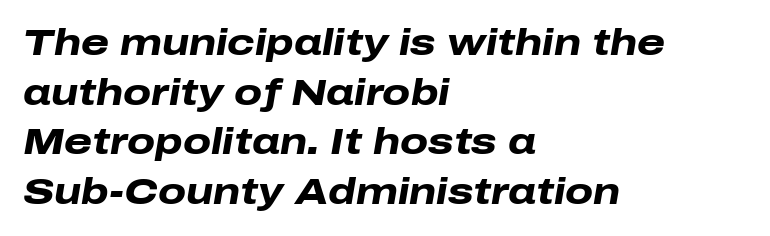
Q: Is the text bold? A: Yes.
Q: Is the text italic (slanted)? A: Yes, it leans right by about 10 degrees.
Q: Is the text underlined? A: No.
Q: How is the paragraph aligned? A: Left-aligned.
Q: Is the spacing between letters normal or unusually wide? A: Normal.
Q: Is the spacing between lines tight, normal or loose? A: Normal.
Q: Width (condensed, normal, or wide)? A: Wide.
Q: Stroke contrast? A: Low.
Q: x-height? A: Medium.
Q: Monospaced? A: No.
